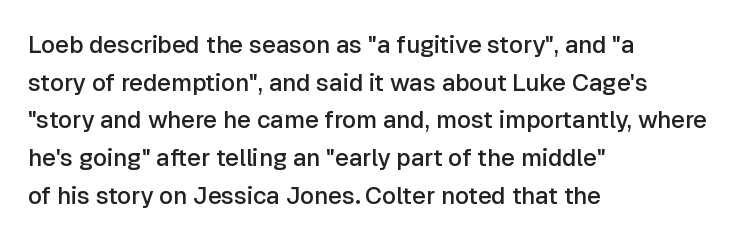
The image shows 24 px text type, upright; set left-aligned, normal line spacing (1.57x), normal letter spacing, not underlined.
